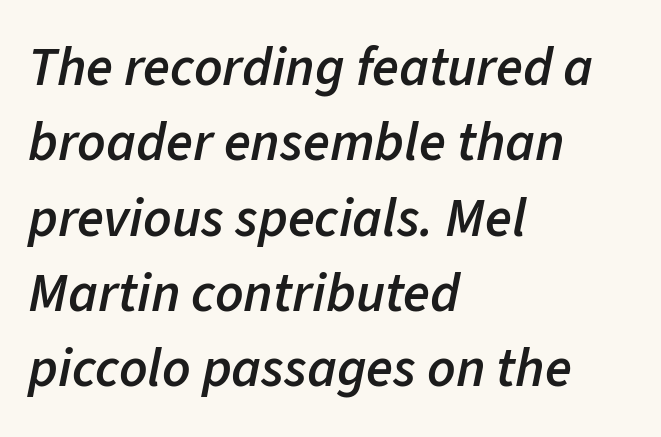
Q: Is the text bold? A: Semi-bold.
Q: Is the text italic (slanted)? A: Yes, it leans right by about 11 degrees.
Q: Is the text underlined? A: No.
Q: How is the paragraph aligned? A: Left-aligned.
Q: Is the spacing between letters normal or unusually wide? A: Normal.
Q: Is the spacing between lines tight, normal or loose? A: Normal.
Q: Width (condensed, normal, or wide)? A: Normal.
Q: Stroke contrast? A: Low.
Q: x-height? A: Medium.
Q: Monospaced? A: No.
